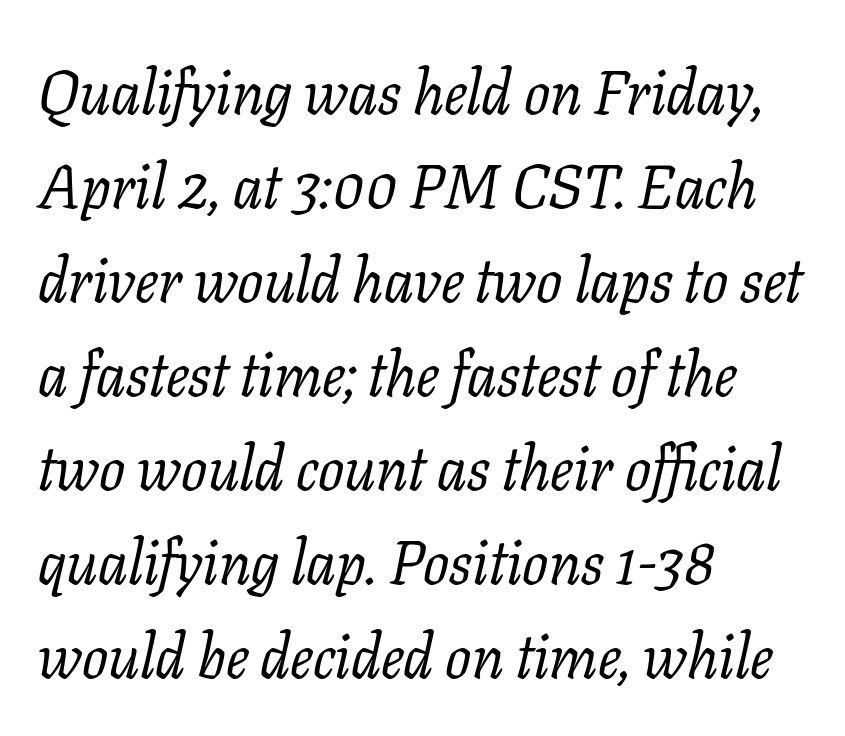
Q: Is the text bold? A: No.
Q: Is the text italic (slanted)? A: Yes, it leans right by about 11 degrees.
Q: Is the typeface a serif or a sans-serif typeface? A: Serif.
Q: Is the text underlined? A: No.
Q: How is the paragraph aligned? A: Left-aligned.
Q: Is the spacing between letters normal or unusually wide? A: Normal.
Q: Is the spacing between lines tight, normal or loose? A: Normal.
Q: Width (condensed, normal, or wide)? A: Normal.
Q: Stroke contrast? A: Low.
Q: x-height? A: Medium.
Q: Monospaced? A: No.
